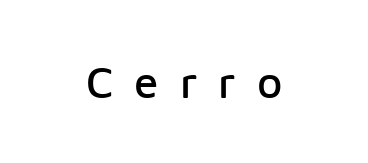
{"serif": "no", "italic": "no", "width": "normal", "stroke_contrast": "low", "x_height": "medium", "monospaced": "no", "underline": "no", "letter_spacing": "wide", "letter_spacing_em": 0.48, "glyph_px": 44}
